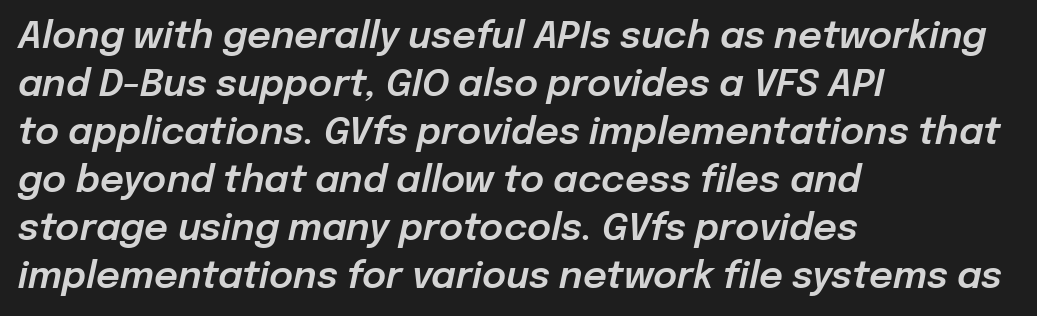
{"italic": "yes", "lean": "right", "slant_degrees": 12, "width": "normal", "stroke_contrast": "low", "x_height": "medium", "monospaced": "no", "underline": "no", "align": "left", "line_spacing": "normal", "line_spacing_ratio": 1.3, "letter_spacing": "normal", "letter_spacing_em": 0.0, "glyph_px": 37}
